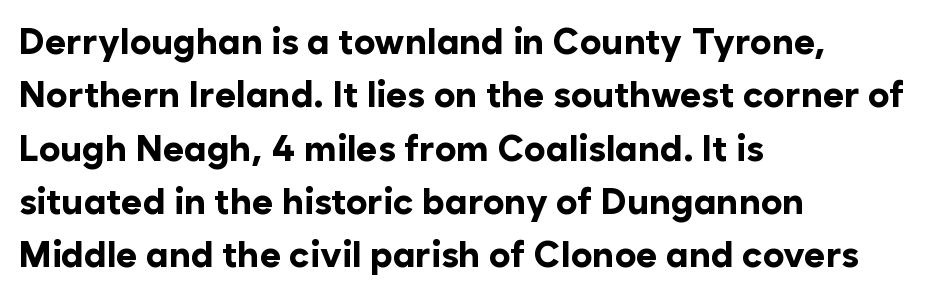
The image shows 36 px bold sans-serif type, upright; set left-aligned, normal line spacing (1.48x), normal letter spacing, not underlined; low stroke contrast and a medium x-height.
